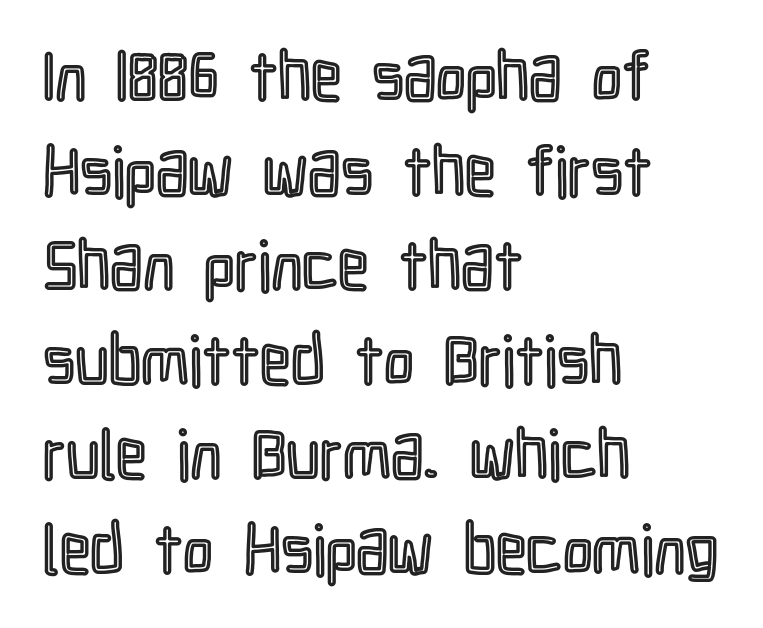
Q: Is the text italic (slanted)? A: No, it is upright.
Q: Is the text underlined? A: No.
Q: How is the paragraph aligned? A: Left-aligned.
Q: Is the spacing between letters normal or unusually wide? A: Normal.
Q: Is the spacing between lines tight, normal or loose? A: Normal.
Q: Width (condensed, normal, or wide)? A: Condensed.
Q: x-height? A: Medium.
Q: Monospaced? A: No.
